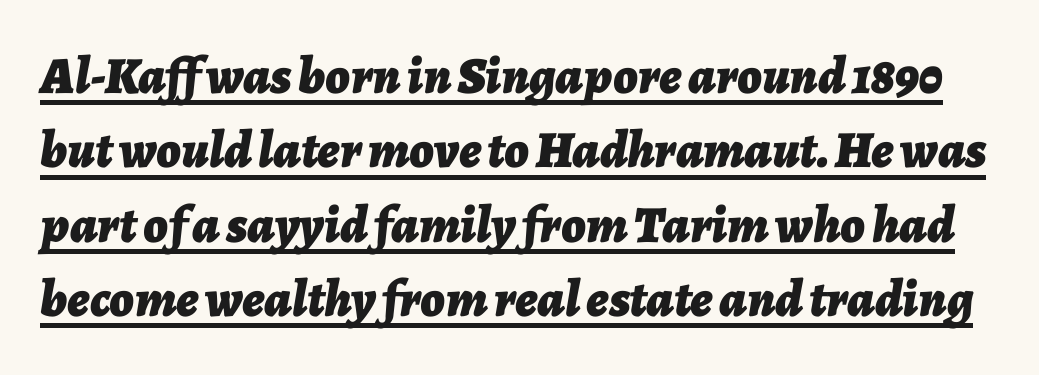
{"italic": "yes", "lean": "right", "slant_degrees": 7, "bold": "yes", "weight": "bold", "width": "normal", "stroke_contrast": "low", "x_height": "medium", "monospaced": "no", "underline": "yes", "line_spacing": "normal", "line_spacing_ratio": 1.43, "letter_spacing": "normal", "letter_spacing_em": 0.0, "glyph_px": 52}
